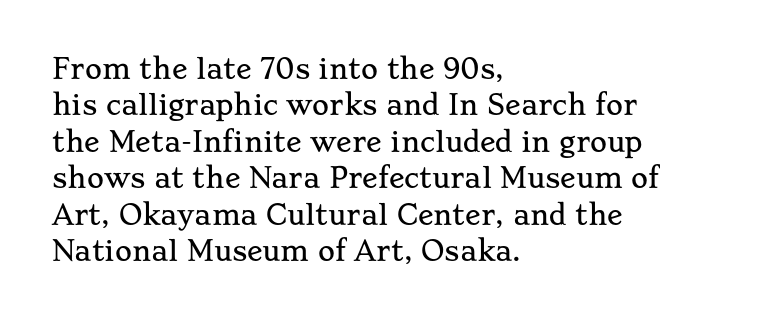
Each line starts at the same left margin while the right side varies. There is no visible air inserted between adjacent glyphs. Baseline-to-baseline distance is the conventional proportion of letter height. No italicization has been applied; the sample stays upright.
